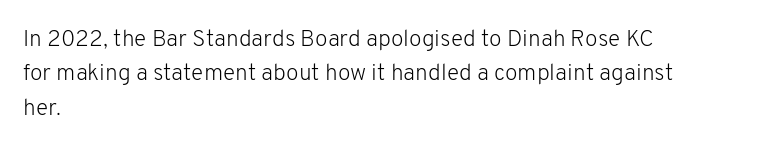
{"italic": "no", "bold": "no", "underline": "no", "align": "left", "line_spacing": "normal", "line_spacing_ratio": 1.5, "letter_spacing": "normal", "letter_spacing_em": 0.0, "glyph_px": 23}
